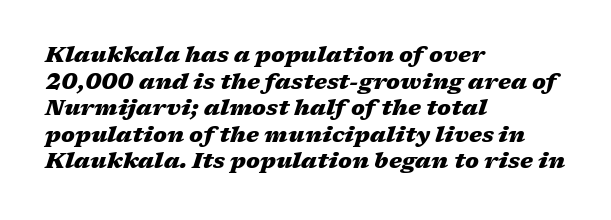
The image shows 22 px bold type, italic (leaning right); set left-aligned, line spacing 1.21x, normal letter spacing, not underlined.
